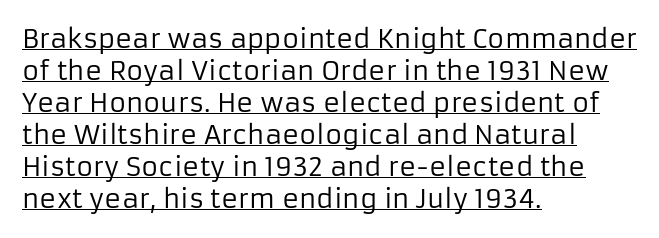
The specimen includes a rule beneath the text block's lines. Horizontally, the lines are justified to the leading edge only. How are the letters spaced? Ordinarily, with no added tracking. Letters have the restrained weight of plain body copy at most.
